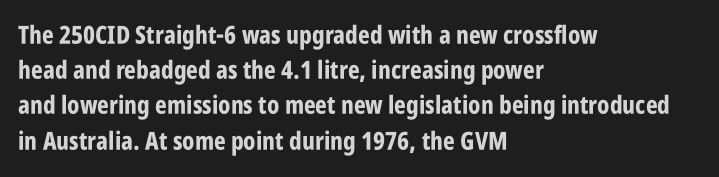
{"italic": "no", "bold": "yes", "underline": "no", "align": "left", "line_spacing": "normal", "line_spacing_ratio": 1.41, "letter_spacing": "normal", "letter_spacing_em": 0.0, "glyph_px": 25}
